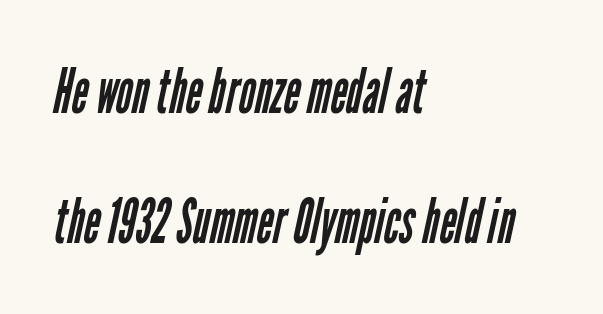
Q: Is the text bold? A: No.
Q: Is the typeface a serif or a sans-serif typeface? A: Sans-serif.
Q: Is the text underlined? A: No.
Q: How is the paragraph aligned? A: Left-aligned.
Q: Is the spacing between letters normal or unusually wide? A: Normal.
Q: Is the spacing between lines tight, normal or loose? A: Loose.
Q: Width (condensed, normal, or wide)? A: Condensed.
Q: Stroke contrast? A: Low.
Q: x-height? A: Medium.
Q: Monospaced? A: No.
